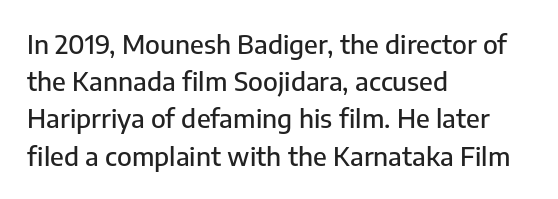
{"italic": "no", "underline": "no", "align": "left", "line_spacing": "normal", "line_spacing_ratio": 1.43, "letter_spacing": "normal", "letter_spacing_em": 0.0, "glyph_px": 26}
